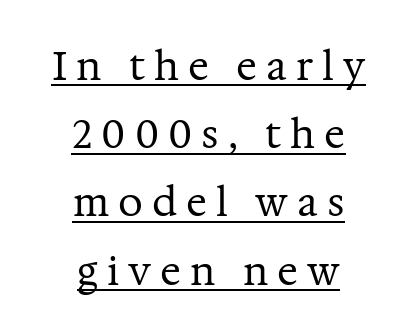
Q: Is the text bold? A: No.
Q: Is the text italic (slanted)? A: No, it is upright.
Q: Is the typeface a serif or a sans-serif typeface? A: Serif.
Q: Is the text underlined? A: Yes.
Q: How is the paragraph aligned? A: Centered.
Q: Is the spacing between letters normal or unusually wide? A: Unusually wide.
Q: Width (condensed, normal, or wide)? A: Normal.
Q: Stroke contrast? A: Medium.
Q: x-height? A: Medium.
Q: Monospaced? A: No.
